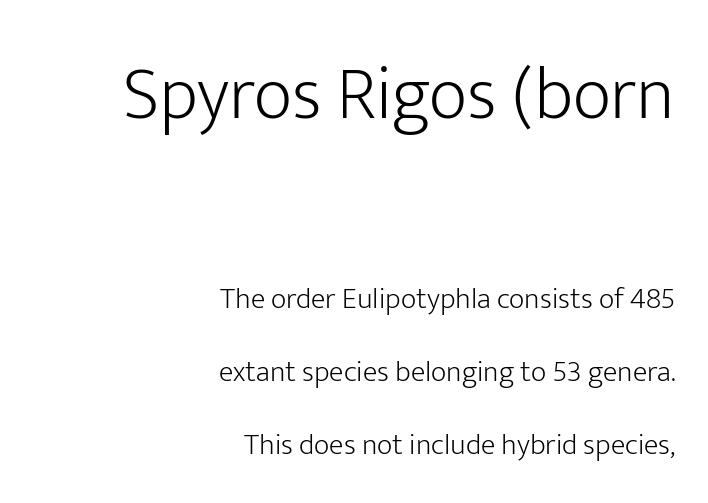
Q: Is the text bold? A: No.
Q: Is the text italic (slanted)? A: No, it is upright.
Q: Is the typeface a serif or a sans-serif typeface? A: Sans-serif.
Q: Is the text underlined? A: No.
Q: How is the paragraph aligned? A: Right-aligned.
Q: Is the spacing between letters normal or unusually wide? A: Normal.
Q: Is the spacing between lines tight, normal or loose? A: Loose.
Q: Which block of text is set in a larger size, the first (top) or the second (bottom)? A: The first (top) one.
Q: Width (condensed, normal, or wide)? A: Normal.
Q: Stroke contrast? A: Low.
Q: x-height? A: Medium.
Q: Monospaced? A: No.
